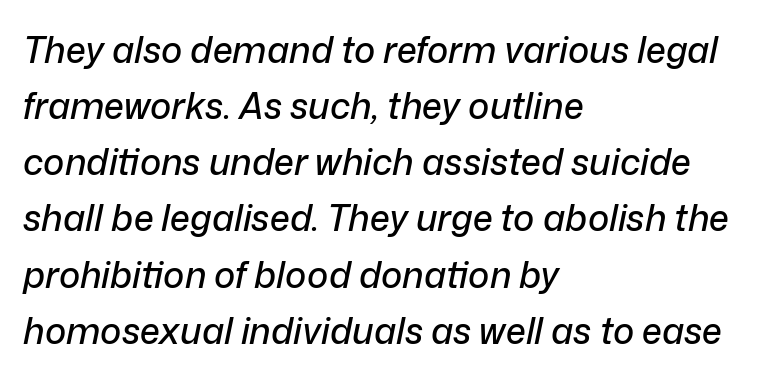
The typography opts for an oblique posture over an upright one. Spacing verdict: proportional, widths tailored to each character. Compared with a centered layout, this one pins lines to the left instead. This sample uses plain, unmodified letter spacing. The baseline area is clear. The rows are spaced the way most documents space them.
